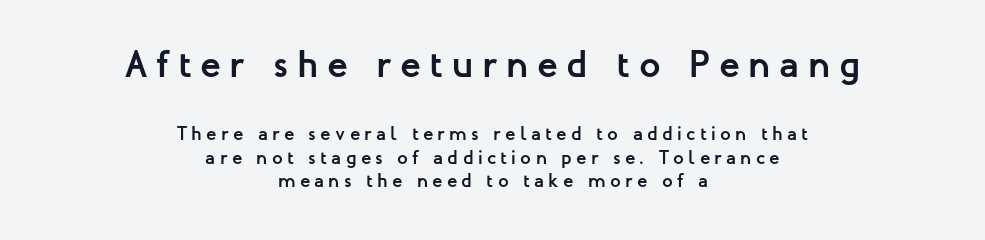
Words appear elongated and porous because spacing is wide. Which margin do the lines hug? Neither — every line sits in the middle. Large over small — that's the arrangement of the two blocks here. Decoration check: the copy has no underline.
